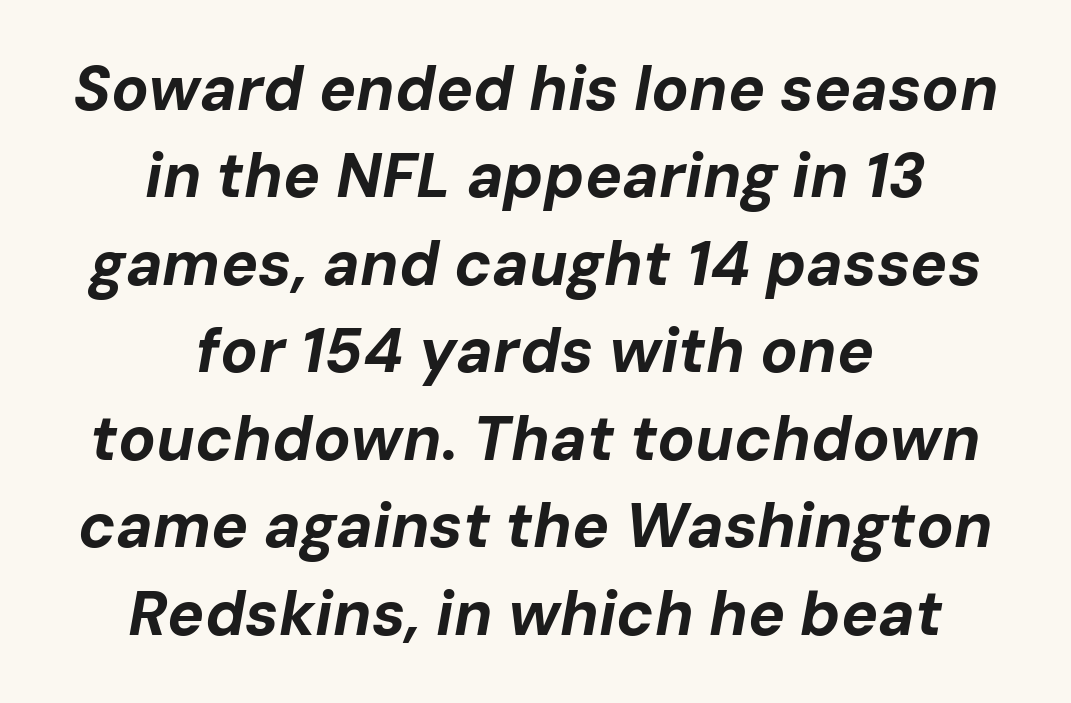
The image shows 62 px bold type, italic (leaning right); set centered, normal line spacing (1.41x), normal letter spacing, not underlined; low stroke contrast and a medium x-height.
